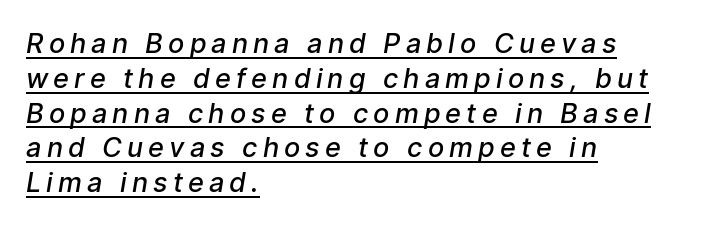
The image shows 27 px text type; set left-aligned, normal line spacing (1.29x), underlined.
